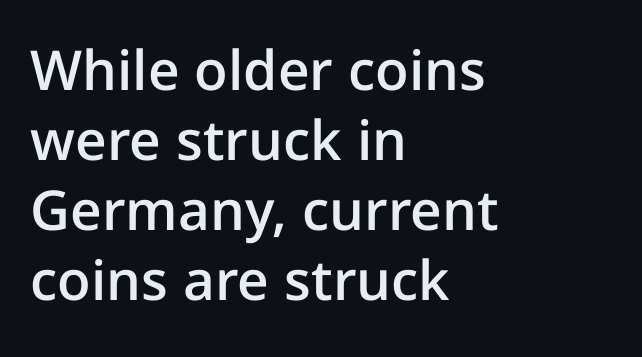
{"serif": "no", "italic": "no", "bold": "semi", "weight": "semibold", "width": "normal", "stroke_contrast": "low", "x_height": "medium", "monospaced": "no", "underline": "no", "align": "left", "line_spacing": "normal", "line_spacing_ratio": 1.27, "letter_spacing": "normal", "letter_spacing_em": 0.0, "glyph_px": 55}
